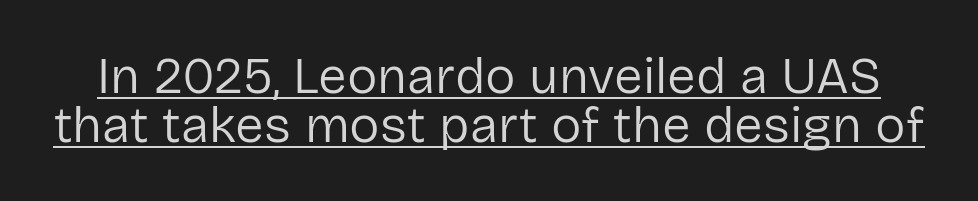
Tightly led — the rows are bunched. The designer went with a sans here, leaving each stem footless. The specimen includes a rule beneath the text block's lines. Characters follow at the spacing the type designer built in. Stems here are at most as thick as an everyday book face.
